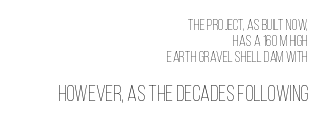
Typeset ragged left — the right edge is the straight one. In this sample the second text group is rendered at the bigger scale. Successive baselines arrive quickly, one right under another. The letters look calm and open, with moderate or lighter stems. Nope, not italic — everything's standing straight.
